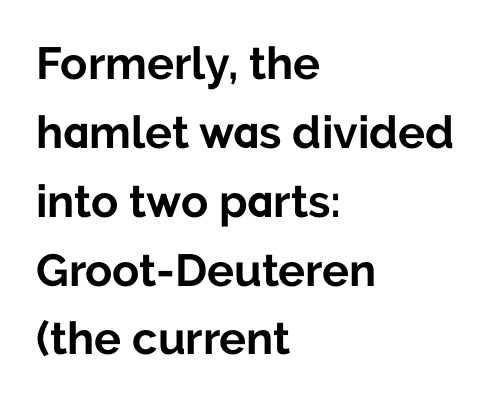
{"serif": "no", "italic": "no", "bold": "yes", "weight": "bold", "width": "normal", "stroke_contrast": "low", "x_height": "medium", "monospaced": "no", "underline": "no", "align": "left", "line_spacing": "normal", "line_spacing_ratio": 1.53, "letter_spacing": "normal", "letter_spacing_em": 0.0, "glyph_px": 45}
